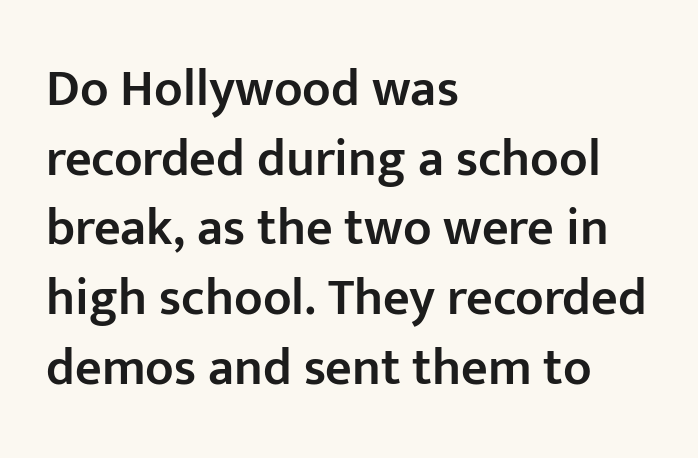
The zone under the glyphs is completely vacant. This is moderately heavy type, rendered in semibold. These lines are rendered in a variable-pitch font. The typesetter chose a ragged-right arrangement here. Typographically, this falls in the sans-serif category.
